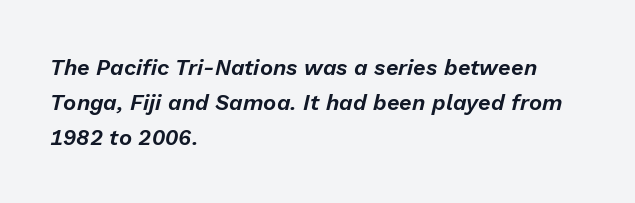
{"italic": "yes", "lean": "right", "slant_degrees": 13, "underline": "no", "align": "left", "line_spacing": "normal", "line_spacing_ratio": 1.59, "letter_spacing": "normal", "letter_spacing_em": 0.0, "glyph_px": 22}
